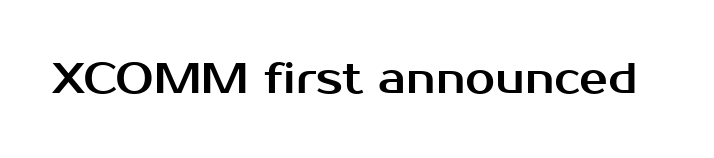
{"serif": "no", "italic": "no", "width": "normal", "stroke_contrast": "medium", "x_height": "medium", "monospaced": "no", "underline": "no", "letter_spacing": "normal", "letter_spacing_em": 0.0, "glyph_px": 43}
